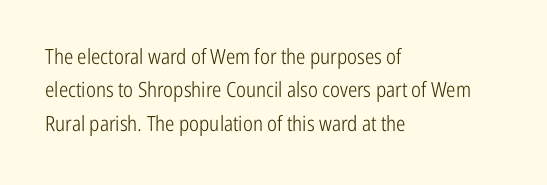
{"italic": "no", "bold": "no", "underline": "no", "align": "left", "line_spacing": "normal", "line_spacing_ratio": 1.59, "letter_spacing": "normal", "letter_spacing_em": 0.0, "glyph_px": 21}
